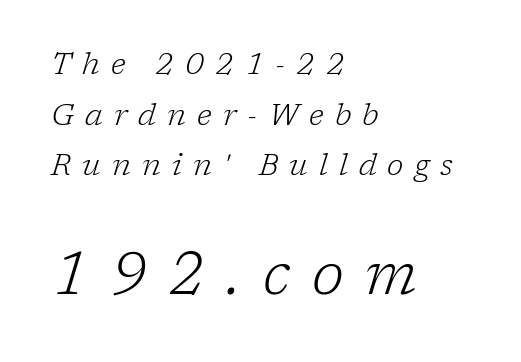
Q: Is the text bold? A: No.
Q: Is the text italic (slanted)? A: Yes, it leans right by about 17 degrees.
Q: Is the typeface a serif or a sans-serif typeface? A: Serif.
Q: Is the text underlined? A: No.
Q: How is the paragraph aligned? A: Left-aligned.
Q: Is the spacing between letters normal or unusually wide? A: Unusually wide.
Q: Is the spacing between lines tight, normal or loose? A: Normal.
Q: Which block of text is set in a larger size, the first (top) or the second (bottom)? A: The second (bottom) one.
Q: Width (condensed, normal, or wide)? A: Normal.
Q: Stroke contrast? A: Low.
Q: x-height? A: Medium.
Q: Monospaced? A: No.
